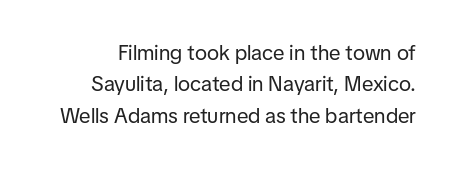
Q: Is the text bold? A: No.
Q: Is the text italic (slanted)? A: No, it is upright.
Q: Is the text underlined? A: No.
Q: Is the spacing between letters normal or unusually wide? A: Normal.
Q: Is the spacing between lines tight, normal or loose? A: Normal.
